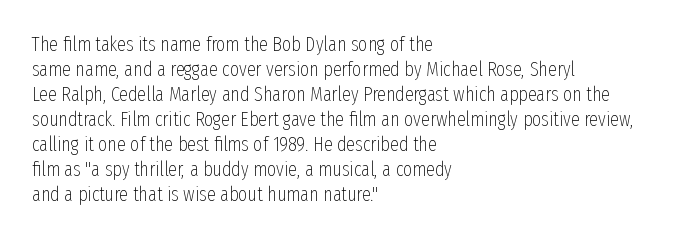
{"italic": "no", "bold": "no", "underline": "no", "align": "left", "line_spacing": "normal", "line_spacing_ratio": 1.25, "letter_spacing": "normal", "letter_spacing_em": 0.0, "glyph_px": 20}
